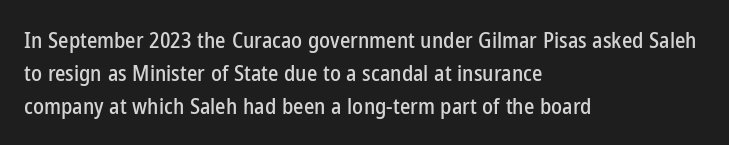
The specimen omits any rule beneath the text block's lines. Is the letter spacing exaggerated? No — it looks like the ordinary default. The typography opts for an upright posture over an oblique one. The rag falls on the right side of this text block. Baseline-to-baseline distance is the conventional proportion of letter height.
